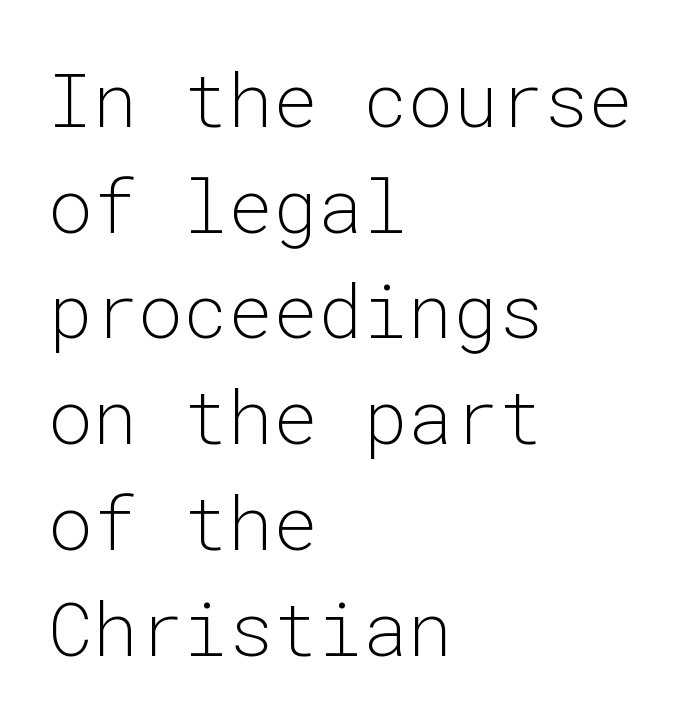
The image shows 75 px light sans-serif type, upright, monospaced; set left-aligned, normal line spacing (1.41x), normal letter spacing, not underlined; low stroke contrast and a medium x-height.
